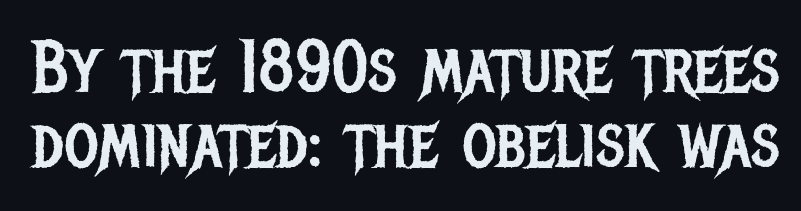
The image shows 74 px regular-weight, condensed sans-serif type, upright; set tight line spacing (1.01x), normal letter spacing, not underlined; low stroke contrast and a large x-height.
